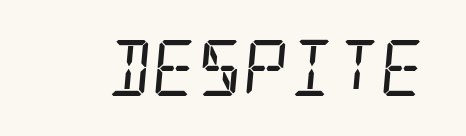
{"serif": "yes", "italic": "yes", "lean": "right", "slant_degrees": 5, "bold": "no", "weight": "regular", "width": "condensed", "stroke_contrast": "low", "x_height": "large", "underline": "no", "letter_spacing": "normal", "letter_spacing_em": 0.0, "glyph_px": 56}
